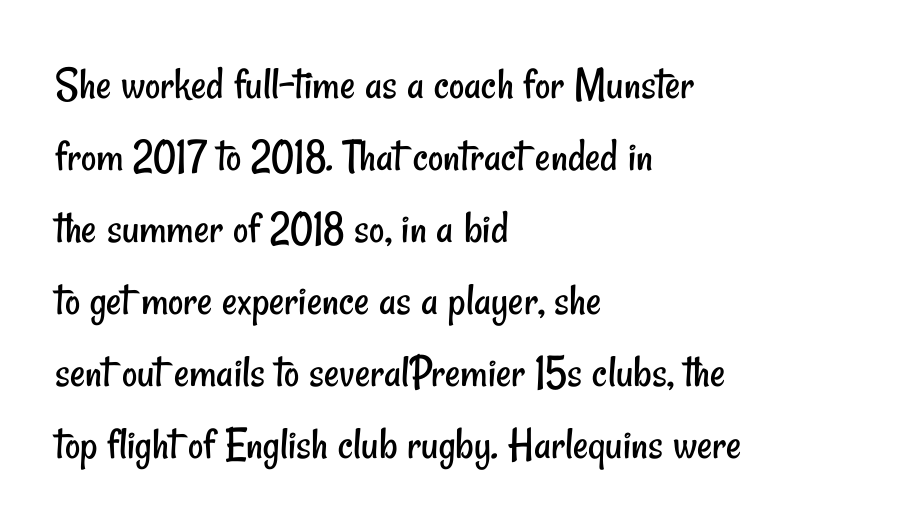
Q: Is the text bold? A: No.
Q: Is the typeface a serif or a sans-serif typeface? A: Sans-serif.
Q: Is the text underlined? A: No.
Q: How is the paragraph aligned? A: Left-aligned.
Q: Is the spacing between letters normal or unusually wide? A: Normal.
Q: Is the spacing between lines tight, normal or loose? A: Normal.
Q: Width (condensed, normal, or wide)? A: Condensed.
Q: Stroke contrast? A: Low.
Q: x-height? A: Small.
Q: Monospaced? A: No.
